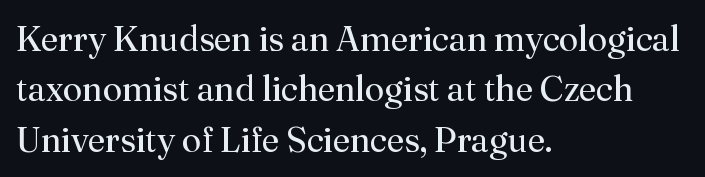
Q: Is the text bold? A: No.
Q: Is the text italic (slanted)? A: No, it is upright.
Q: Is the typeface a serif or a sans-serif typeface? A: Serif.
Q: Is the text underlined? A: No.
Q: How is the paragraph aligned? A: Left-aligned.
Q: Is the spacing between letters normal or unusually wide? A: Normal.
Q: Is the spacing between lines tight, normal or loose? A: Normal.
Q: Width (condensed, normal, or wide)? A: Normal.
Q: Stroke contrast? A: Medium.
Q: x-height? A: Small.
Q: Monospaced? A: No.
